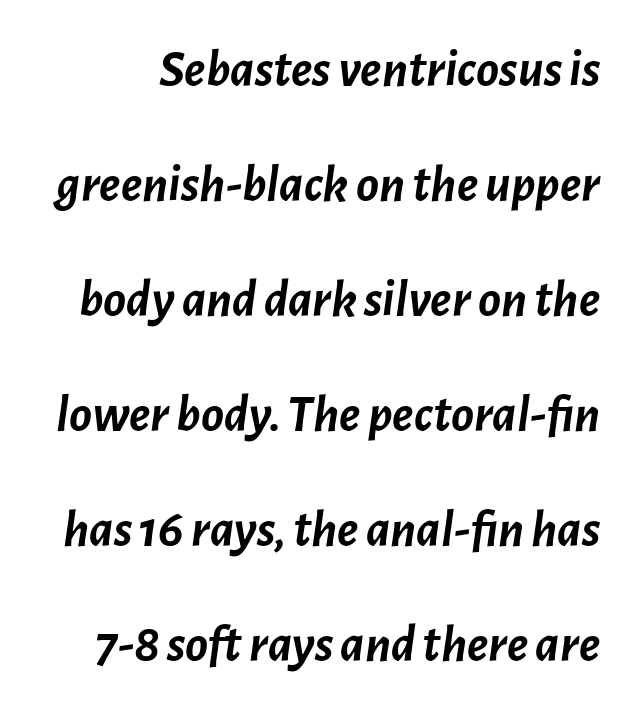
Baseline-to-baseline distance is far greater than the letter height. Looks like regular typesetting: each glyph gets only the width it needs. Slant detected: the letters are inclined. Spacing between characters is what you'd get straight out of the box. A bare baseline throughout the passage. On the weight axis this lands at bold, roughly 700.
